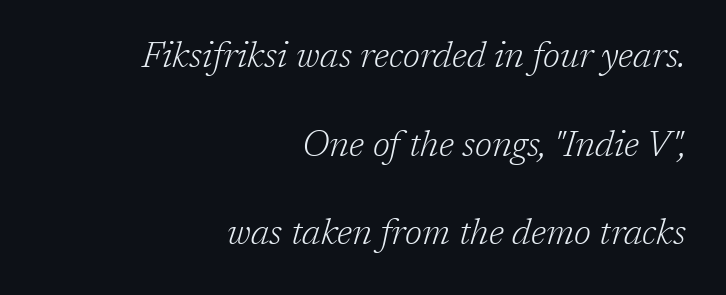
The image shows 36 px light serif type, italic (leaning right); set right-aligned, loose line spacing (2.46x), normal letter spacing, not underlined; low stroke contrast and a medium x-height.
